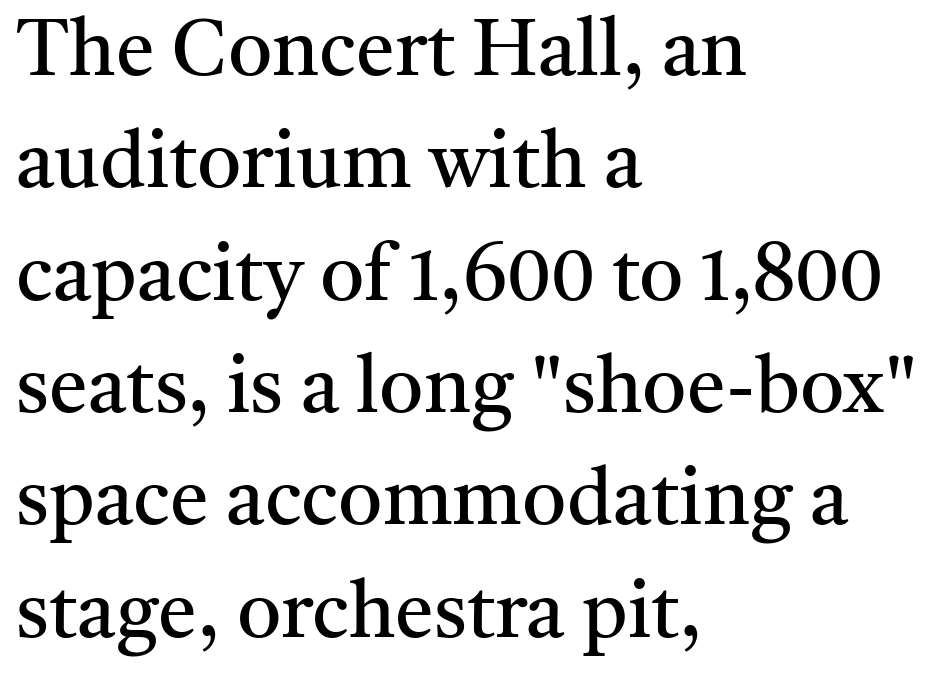
Q: Is the text bold? A: No.
Q: Is the text italic (slanted)? A: No, it is upright.
Q: Is the typeface a serif or a sans-serif typeface? A: Serif.
Q: Is the text underlined? A: No.
Q: How is the paragraph aligned? A: Left-aligned.
Q: Is the spacing between letters normal or unusually wide? A: Normal.
Q: Is the spacing between lines tight, normal or loose? A: Normal.
Q: Width (condensed, normal, or wide)? A: Normal.
Q: Stroke contrast? A: Medium.
Q: x-height? A: Medium.
Q: Monospaced? A: No.
